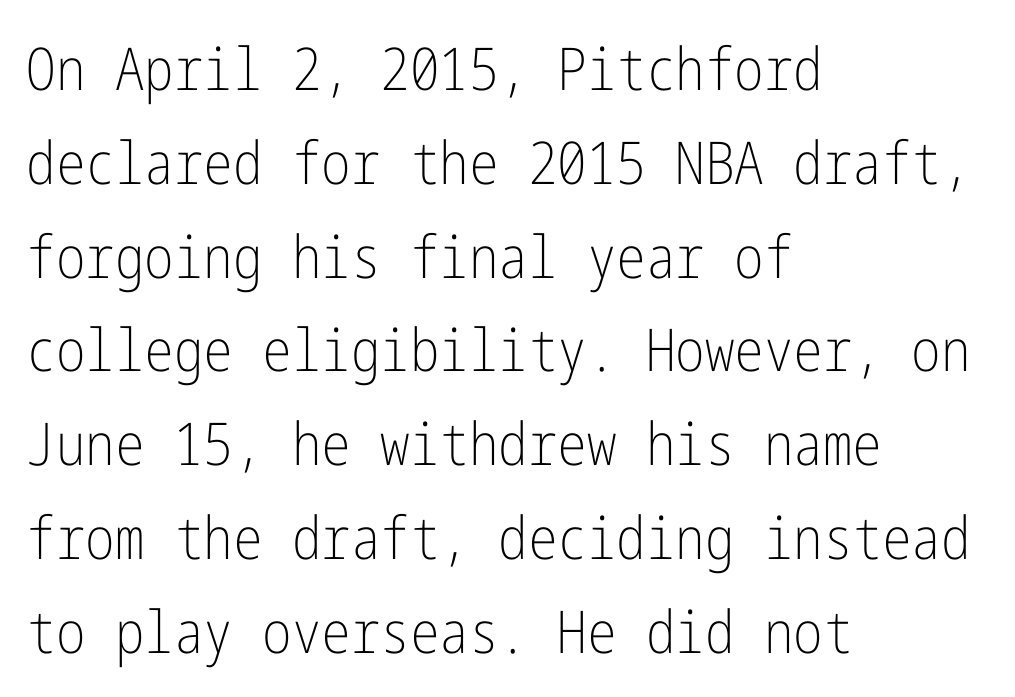
The image shows 59 px light, condensed sans-serif type, upright; set left-aligned, normal line spacing (1.59x), normal letter spacing, not underlined; low stroke contrast and a medium x-height.
